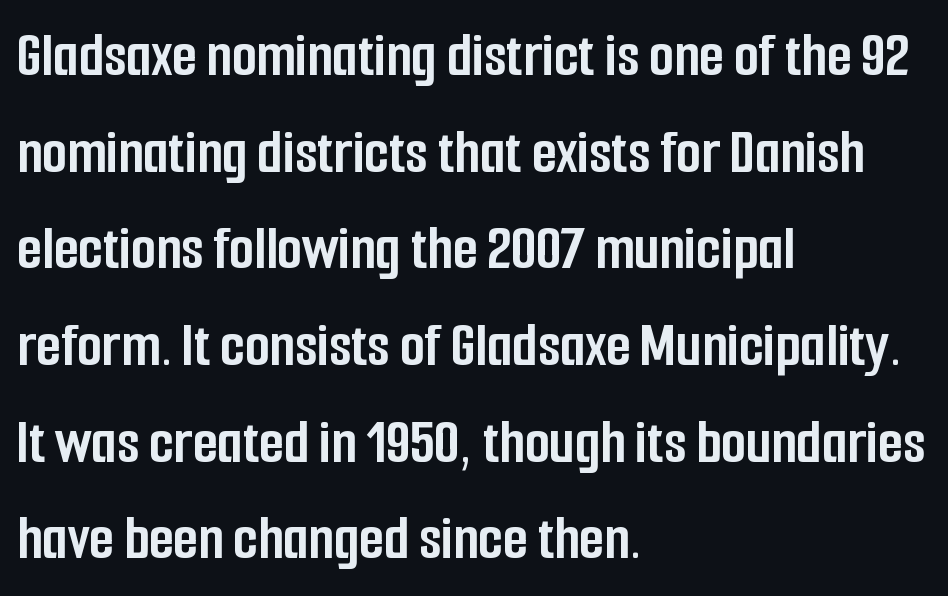
Q: Is the text bold? A: Yes.
Q: Is the text italic (slanted)? A: No, it is upright.
Q: Is the typeface a serif or a sans-serif typeface? A: Sans-serif.
Q: Is the text underlined? A: No.
Q: How is the paragraph aligned? A: Left-aligned.
Q: Is the spacing between letters normal or unusually wide? A: Normal.
Q: Is the spacing between lines tight, normal or loose? A: Normal.
Q: Width (condensed, normal, or wide)? A: Condensed.
Q: Stroke contrast? A: Low.
Q: x-height? A: Medium.
Q: Monospaced? A: No.
